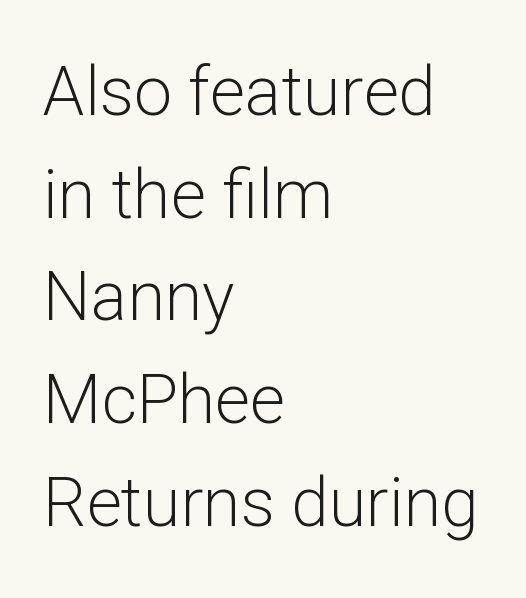
Q: Is the text bold? A: No.
Q: Is the text italic (slanted)? A: No, it is upright.
Q: Is the typeface a serif or a sans-serif typeface? A: Sans-serif.
Q: Is the text underlined? A: No.
Q: How is the paragraph aligned? A: Left-aligned.
Q: Is the spacing between letters normal or unusually wide? A: Normal.
Q: Is the spacing between lines tight, normal or loose? A: Normal.
Q: Width (condensed, normal, or wide)? A: Normal.
Q: Stroke contrast? A: Low.
Q: x-height? A: Medium.
Q: Monospaced? A: No.
